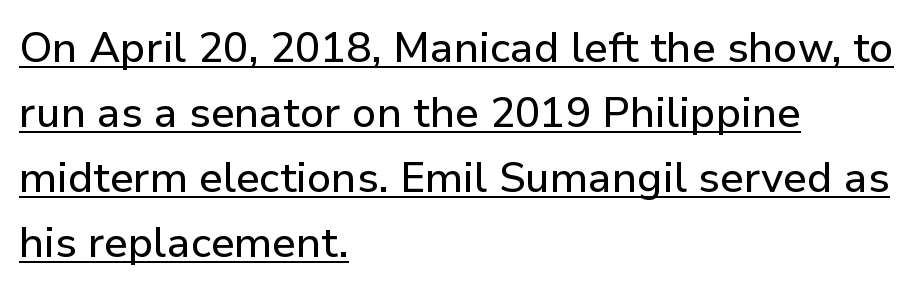
The image shows 42 px sans-serif type, upright; set left-aligned, normal line spacing (1.55x), normal letter spacing, underlined; low stroke contrast and a medium x-height.
